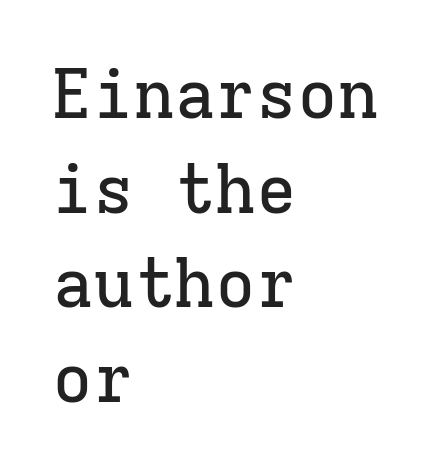
Think of a typewriter: that constant character pitch is what you see here. These lines stack with their left ends in a neat column. The letters sit at their default tracking, neither squeezed nor spread. Quick note: underline off.
